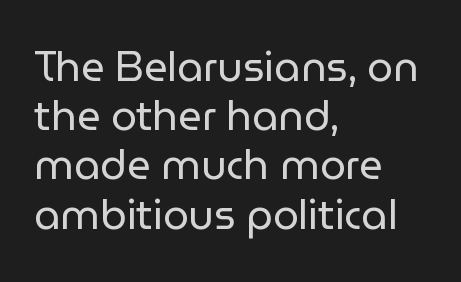
{"serif": "no", "italic": "no", "bold": "no", "weight": "regular", "width": "normal", "stroke_contrast": "low", "x_height": "medium", "monospaced": "no", "underline": "no", "align": "left", "line_spacing_ratio": 1.2, "letter_spacing": "normal", "letter_spacing_em": 0.0, "glyph_px": 41}
